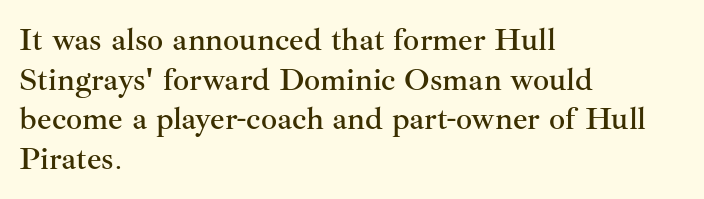
{"serif": "yes", "italic": "no", "width": "normal", "stroke_contrast": "medium", "x_height": "small", "monospaced": "no", "underline": "no", "align": "left", "line_spacing_ratio": 1.24, "letter_spacing": "normal", "letter_spacing_em": 0.0, "glyph_px": 32}
